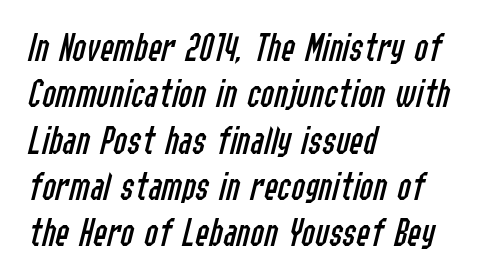
{"italic": "yes", "lean": "right", "slant_degrees": 14, "bold": "no", "weight": "regular", "width": "condensed", "stroke_contrast": "low", "x_height": "medium", "monospaced": "no", "underline": "no", "align": "left", "line_spacing": "tight", "line_spacing_ratio": 1.13, "letter_spacing": "normal", "letter_spacing_em": 0.0, "glyph_px": 41}
